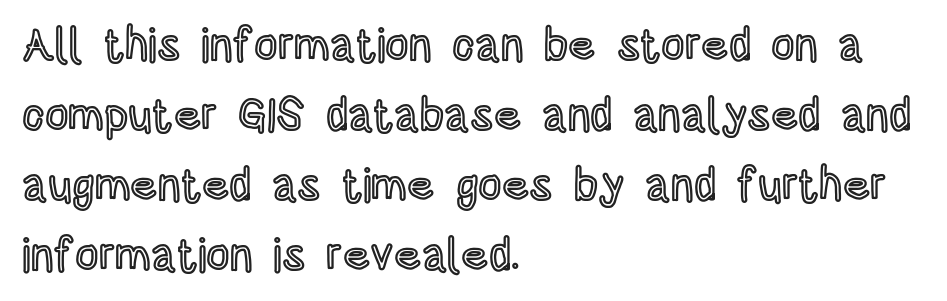
Q: Is the text italic (slanted)? A: No, it is upright.
Q: Is the text underlined? A: No.
Q: How is the paragraph aligned? A: Left-aligned.
Q: Is the spacing between letters normal or unusually wide? A: Normal.
Q: Is the spacing between lines tight, normal or loose? A: Normal.
Q: Width (condensed, normal, or wide)? A: Condensed.
Q: x-height? A: Large.
Q: Monospaced? A: No.
